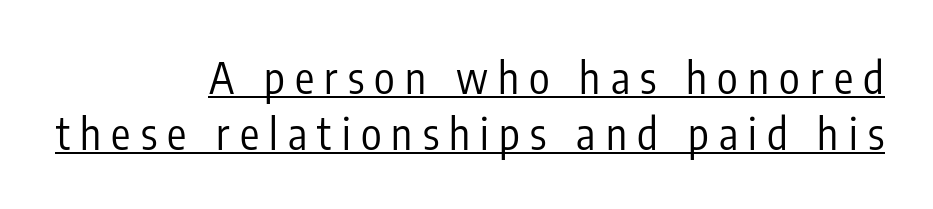
{"serif": "no", "italic": "no", "bold": "no", "weight": "regular", "width": "condensed", "stroke_contrast": "low", "x_height": "medium", "monospaced": "no", "underline": "yes", "align": "right", "line_spacing": "normal", "line_spacing_ratio": 1.3, "letter_spacing": "wide", "letter_spacing_em": 0.24, "glyph_px": 43}
